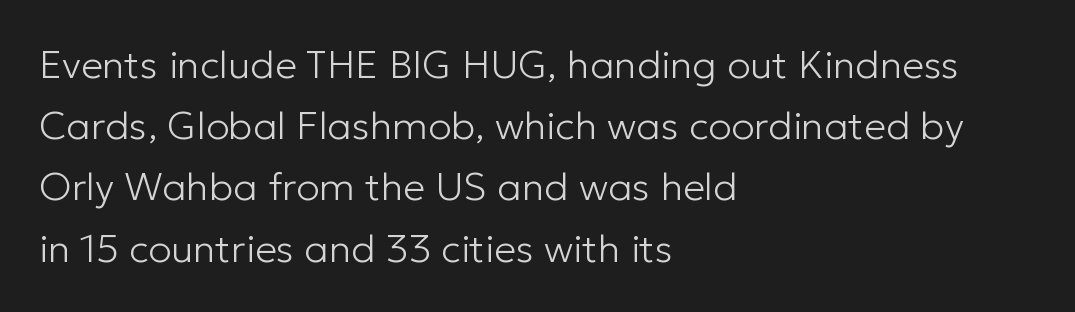
Q: Is the text bold? A: No.
Q: Is the text italic (slanted)? A: No, it is upright.
Q: Is the typeface a serif or a sans-serif typeface? A: Sans-serif.
Q: Is the text underlined? A: No.
Q: How is the paragraph aligned? A: Left-aligned.
Q: Is the spacing between letters normal or unusually wide? A: Normal.
Q: Is the spacing between lines tight, normal or loose? A: Normal.
Q: Width (condensed, normal, or wide)? A: Normal.
Q: Stroke contrast? A: Low.
Q: x-height? A: Medium.
Q: Monospaced? A: No.
